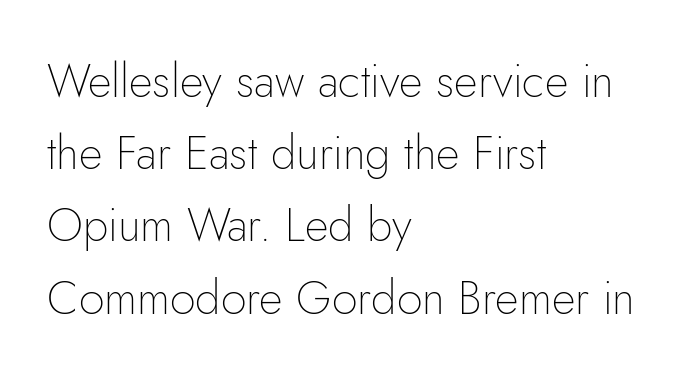
The lines are quadded left. These lines are composed in type without serifs. Note the varied advance widths — an 'i' is clearly narrower than an 'm'. These lines were composed using upright roman letters.
